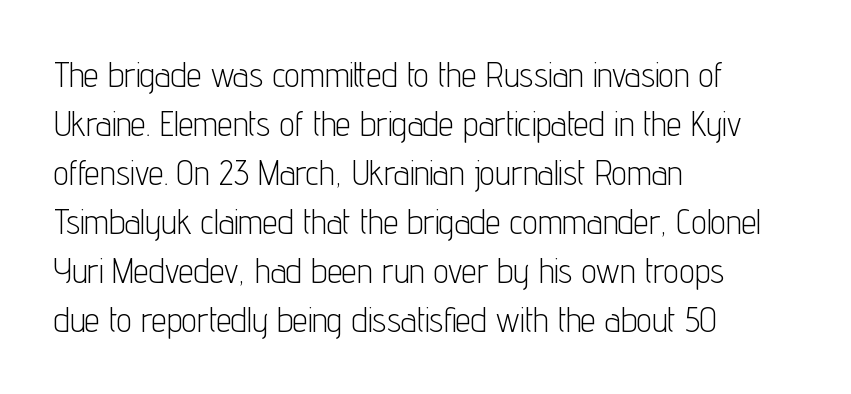
Q: Is the text bold? A: No.
Q: Is the text italic (slanted)? A: No, it is upright.
Q: Is the typeface a serif or a sans-serif typeface? A: Sans-serif.
Q: Is the text underlined? A: No.
Q: How is the paragraph aligned? A: Left-aligned.
Q: Is the spacing between letters normal or unusually wide? A: Normal.
Q: Is the spacing between lines tight, normal or loose? A: Normal.
Q: Width (condensed, normal, or wide)? A: Condensed.
Q: Stroke contrast? A: Low.
Q: x-height? A: Medium.
Q: Monospaced? A: No.
